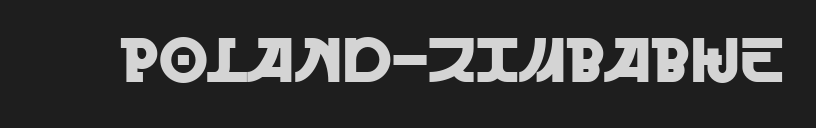
These lines keep a tight, regular rhythm from letter to letter. Do the letters lean? They stand straight. Classification — sans serif. Varying glyph widths throughout — classic text-font behaviour. The string is rendered with underlining switched off.
